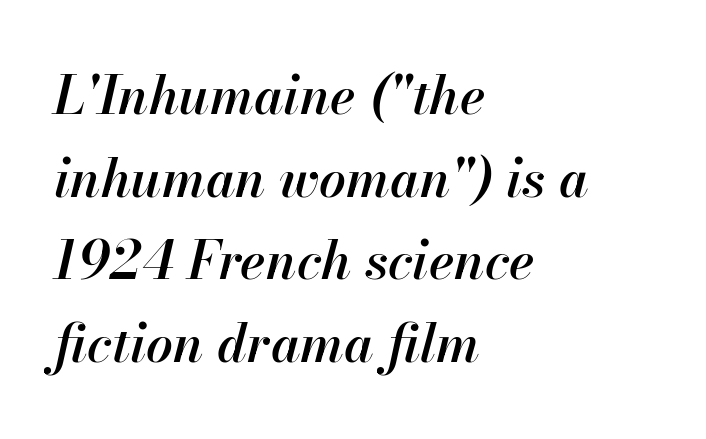
Look at the tracking — it's just the regular setting, nothing added. The face used here is a semibold: visibly heavier than regular, lighter than bold. The block of text has a typical density, with ordinary space between rows. These lines are rendered in a variable-pitch font. The rendering anchors every line to the left-hand side. Characters are canted at an angle relative to the baseline's perpendicular.
